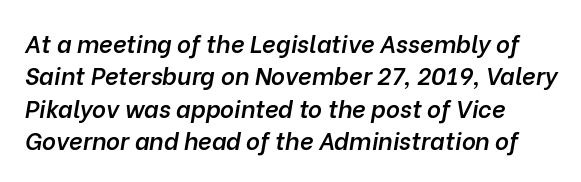
Posture: slanted. Each glyph is drawn with semibold strokes, heavier than normal yet not fully bold. Compared with typical paragraphs, the rows here are spaced about the same. Nothing unusual about the tracking: characters are spaced as the font intends. A bare baseline throughout the passage.
